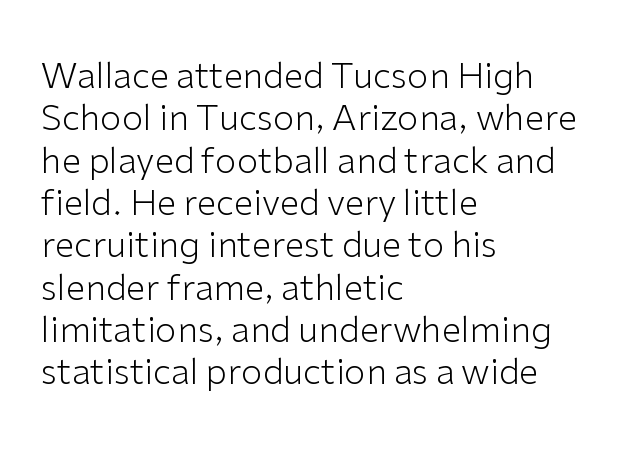
{"serif": "no", "italic": "no", "bold": "no", "weight": "light", "width": "normal", "stroke_contrast": "low", "x_height": "medium", "monospaced": "no", "underline": "no", "align": "left", "line_spacing_ratio": 1.21, "letter_spacing": "normal", "letter_spacing_em": 0.0, "glyph_px": 35}
